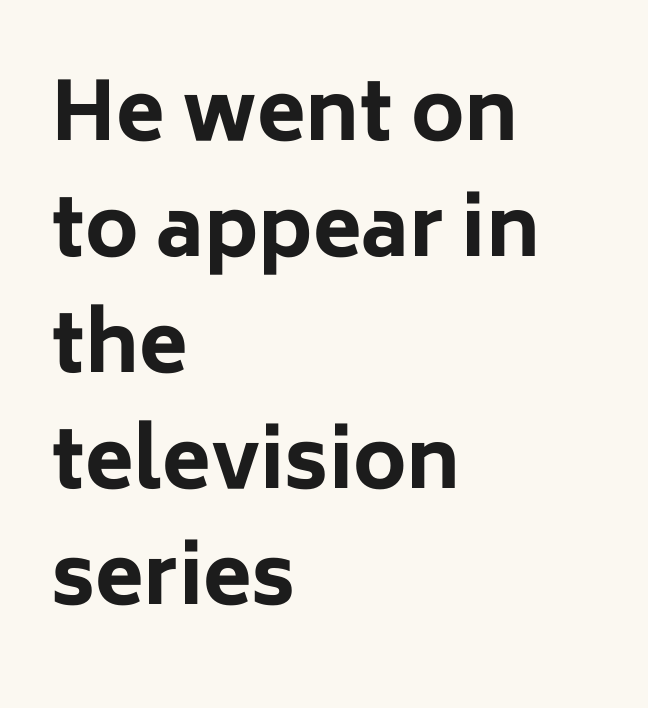
Q: Is the text bold? A: Yes.
Q: Is the text italic (slanted)? A: No, it is upright.
Q: Is the typeface a serif or a sans-serif typeface? A: Sans-serif.
Q: Is the text underlined? A: No.
Q: How is the paragraph aligned? A: Left-aligned.
Q: Is the spacing between letters normal or unusually wide? A: Normal.
Q: Is the spacing between lines tight, normal or loose? A: Normal.
Q: Width (condensed, normal, or wide)? A: Normal.
Q: Stroke contrast? A: Low.
Q: x-height? A: Medium.
Q: Monospaced? A: No.
